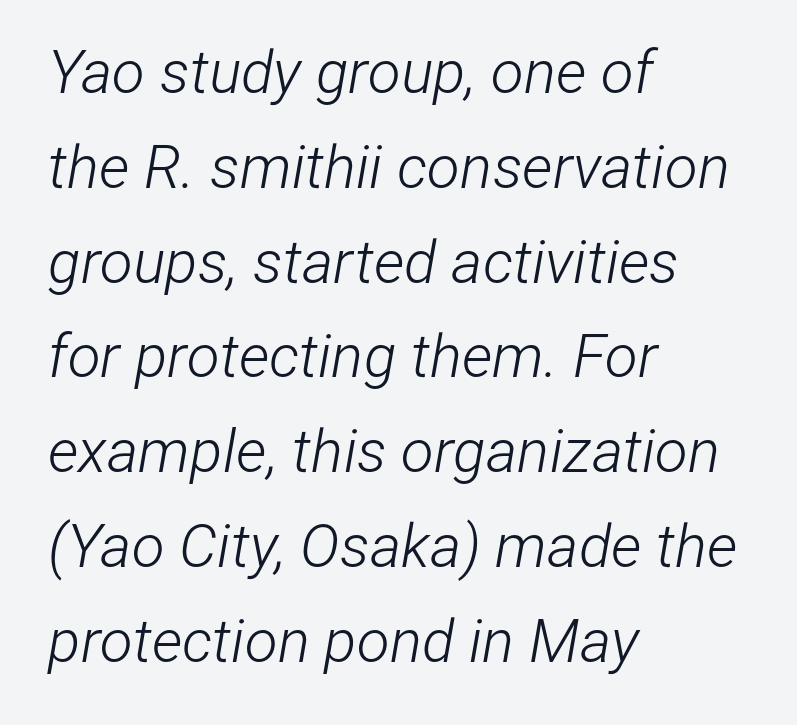
{"italic": "yes", "lean": "right", "slant_degrees": 12, "bold": "no", "weight": "light", "width": "condensed", "stroke_contrast": "low", "x_height": "medium", "monospaced": "no", "underline": "no", "align": "left", "line_spacing": "normal", "line_spacing_ratio": 1.58, "letter_spacing": "normal", "letter_spacing_em": 0.0, "glyph_px": 60}
